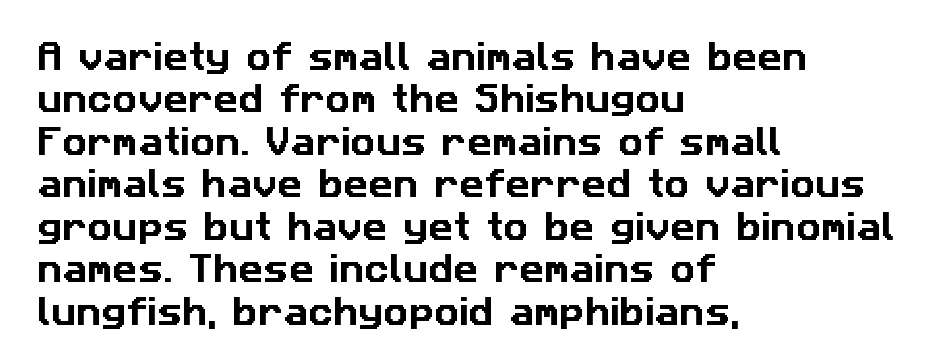
The words here are not underlined. Short note: letters normally spaced. The passage shown is typeset with a sans-serif family. Evenly set lines give the paragraph a standard silhouette. Think of a printed novel: that variable character pitch is what you see here. The rag falls on the right side of this text block.
